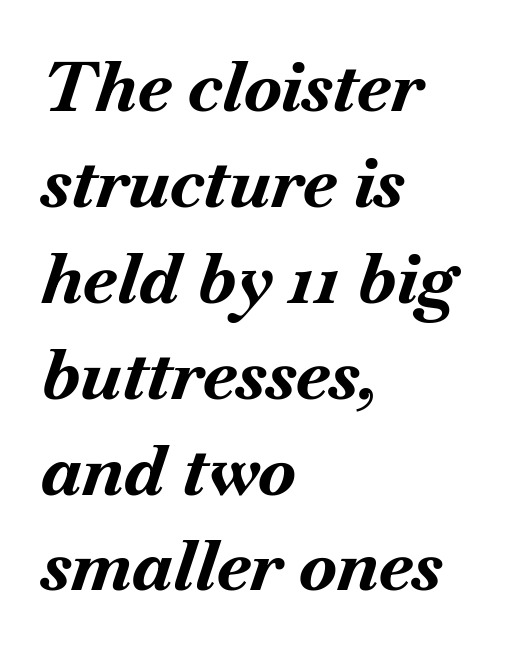
{"italic": "yes", "lean": "right", "slant_degrees": 18, "bold": "yes", "weight": "bold", "width": "normal", "stroke_contrast": "medium", "x_height": "small", "monospaced": "no", "underline": "no", "align": "left", "line_spacing": "normal", "line_spacing_ratio": 1.37, "letter_spacing": "normal", "letter_spacing_em": 0.0, "glyph_px": 70}
